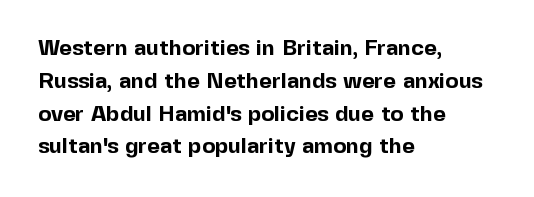
Q: Is the text bold? A: Yes.
Q: Is the text italic (slanted)? A: No, it is upright.
Q: Is the text underlined? A: No.
Q: How is the paragraph aligned? A: Left-aligned.
Q: Is the spacing between letters normal or unusually wide? A: Normal.
Q: Is the spacing between lines tight, normal or loose? A: Normal.
